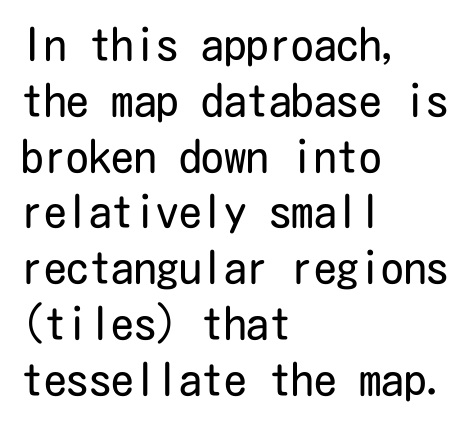
The image shows 45 px regular-weight, condensed sans-serif type, upright; set left-aligned, line spacing 1.24x, normal letter spacing, not underlined; low stroke contrast and a medium x-height.
